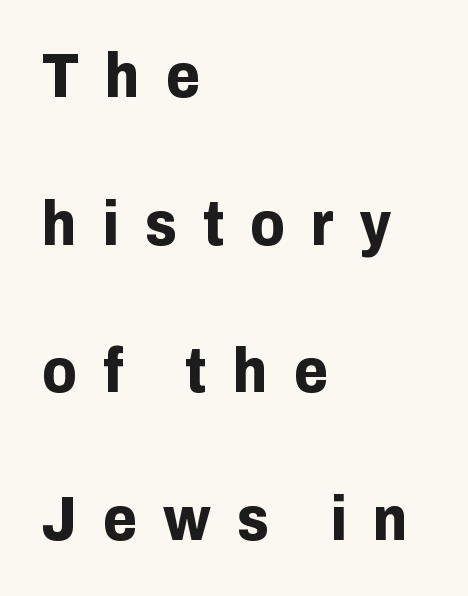
{"serif": "no", "italic": "no", "bold": "yes", "weight": "bold", "width": "normal", "stroke_contrast": "low", "x_height": "medium", "monospaced": "no", "underline": "no", "align": "left", "line_spacing": "loose", "line_spacing_ratio": 2.38, "letter_spacing": "wide", "letter_spacing_em": 0.42, "glyph_px": 62}
